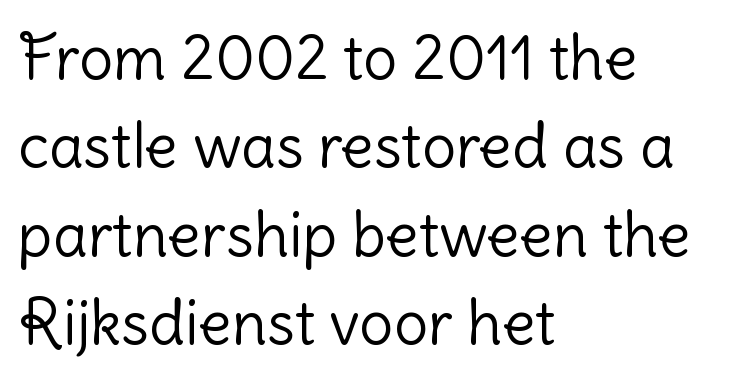
{"serif": "no", "italic": "no", "bold": "no", "weight": "light", "width": "normal", "stroke_contrast": "low", "x_height": "medium", "monospaced": "no", "underline": "no", "align": "left", "line_spacing": "normal", "line_spacing_ratio": 1.45, "letter_spacing": "normal", "letter_spacing_em": 0.0, "glyph_px": 61}
